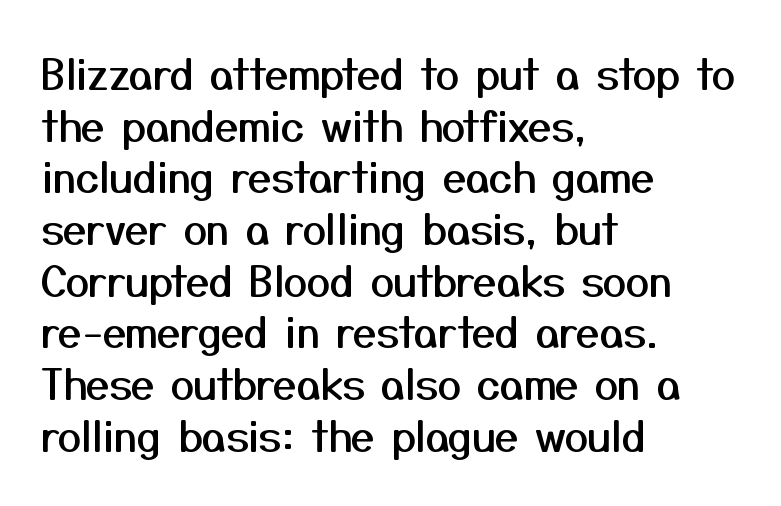
{"serif": "no", "italic": "no", "width": "normal", "stroke_contrast": "medium", "x_height": "medium", "monospaced": "no", "underline": "no", "align": "left", "line_spacing_ratio": 1.23, "letter_spacing": "normal", "letter_spacing_em": 0.0, "glyph_px": 42}
